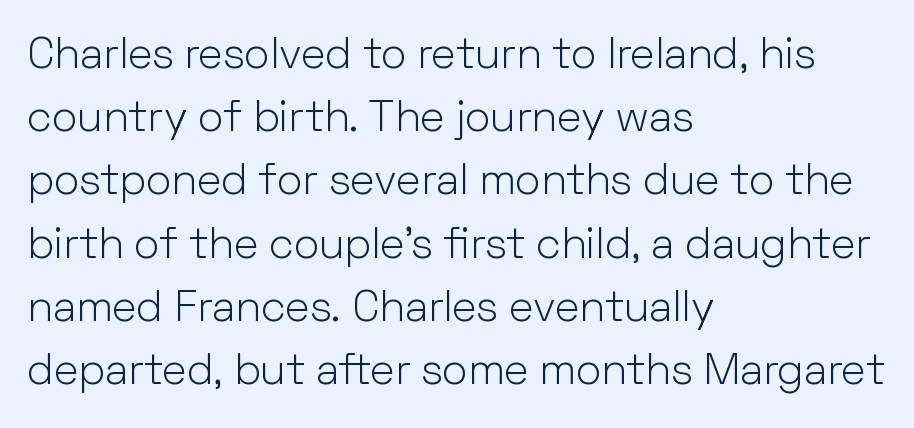
The image shows 43 px light sans-serif type, upright; set left-aligned, normal line spacing (1.47x), normal letter spacing, not underlined; low stroke contrast and a medium x-height.
